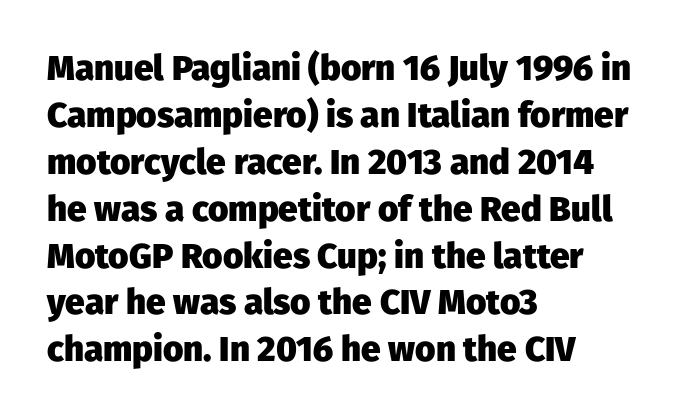
The specimen reads as upright at a glance. Each new line begins a customary step beneath the previous one. This sample has the flowing, uneven cadence of proportional lettering. Typeset ragged right — the left edge is the straight one.
